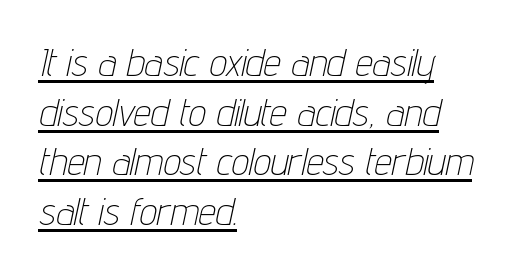
{"italic": "yes", "lean": "right", "slant_degrees": 12, "bold": "no", "weight": "thin", "width": "condensed", "stroke_contrast": "low", "x_height": "medium", "monospaced": "no", "underline": "yes", "align": "left", "line_spacing": "normal", "line_spacing_ratio": 1.27, "letter_spacing": "normal", "letter_spacing_em": 0.0, "glyph_px": 39}
